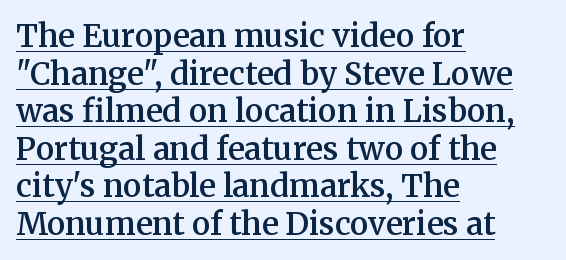
Q: Is the text bold? A: Semi-bold.
Q: Is the text italic (slanted)? A: No, it is upright.
Q: Is the typeface a serif or a sans-serif typeface? A: Serif.
Q: Is the text underlined? A: Yes.
Q: How is the paragraph aligned? A: Left-aligned.
Q: Is the spacing between letters normal or unusually wide? A: Normal.
Q: Width (condensed, normal, or wide)? A: Normal.
Q: Stroke contrast? A: Medium.
Q: x-height? A: Medium.
Q: Monospaced? A: No.
